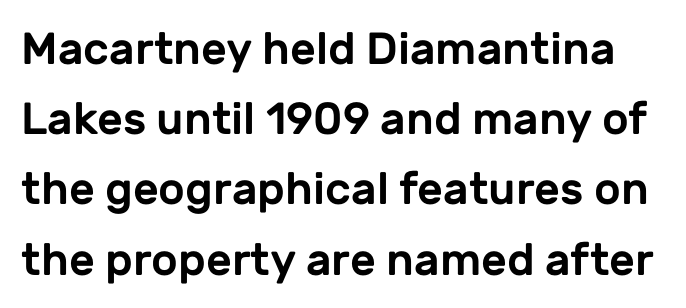
The image shows 45 px sans-serif type, upright; set normal line spacing (1.56x), normal letter spacing, not underlined; low stroke contrast and a medium x-height.
